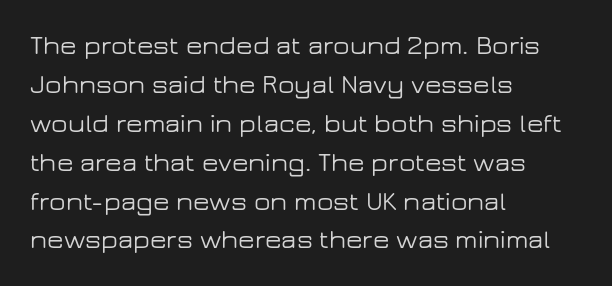
The image shows 27 px text type, upright; set left-aligned, normal line spacing (1.44x), normal letter spacing, not underlined.
